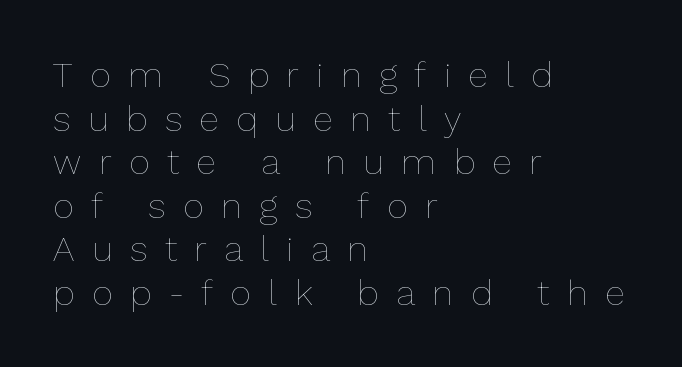
The image shows 36 px thin type, upright; set left-aligned, line spacing 1.21x, unusually wide letter spacing (+0.49 em), not underlined; low stroke contrast and a medium x-height.
